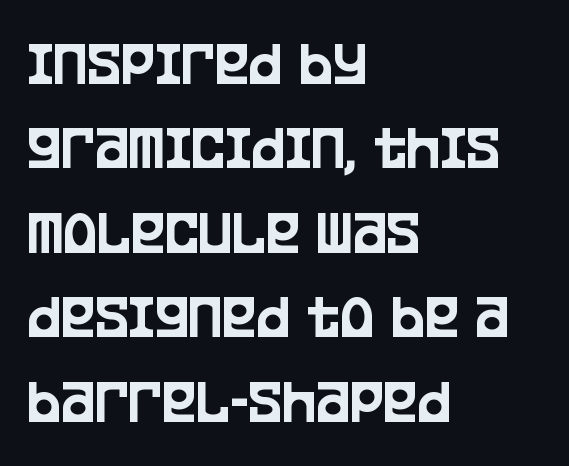
Proportional: the letters do not fall into vertical columns. The passage is arranged the way most books set body copy — flush left. Nothing unusual about the tracking: characters are spaced as the font intends. This rendering employs a face without finishing strokes, i.e., a sans-serif.
